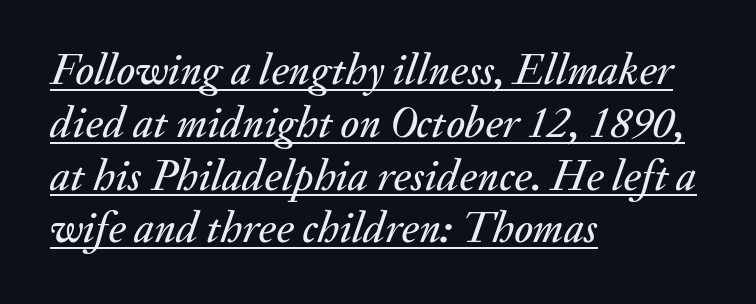
Character widths vary here, with narrow letters taking less room than wide ones. Each line of the rendering has a horizontal stroke beneath the glyphs. The letters sit at their default tracking, neither squeezed nor spread. The text block is weighted toward the left margin, trailing off unevenly rightward. Yep, that's italic — everything's leaning.
